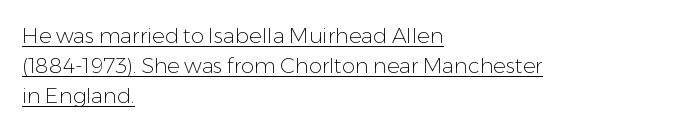
Q: Is the text bold? A: No.
Q: Is the text italic (slanted)? A: No, it is upright.
Q: Is the text underlined? A: Yes.
Q: How is the paragraph aligned? A: Left-aligned.
Q: Is the spacing between letters normal or unusually wide? A: Normal.
Q: Is the spacing between lines tight, normal or loose? A: Normal.
